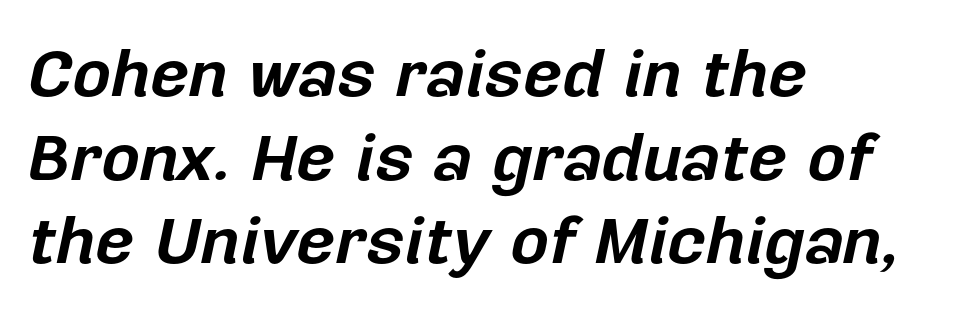
Q: Is the text bold? A: Yes.
Q: Is the text italic (slanted)? A: Yes, it leans right by about 12 degrees.
Q: Is the text underlined? A: No.
Q: How is the paragraph aligned? A: Left-aligned.
Q: Is the spacing between letters normal or unusually wide? A: Normal.
Q: Is the spacing between lines tight, normal or loose? A: Normal.
Q: Width (condensed, normal, or wide)? A: Normal.
Q: Stroke contrast? A: Low.
Q: x-height? A: Medium.
Q: Monospaced? A: No.
